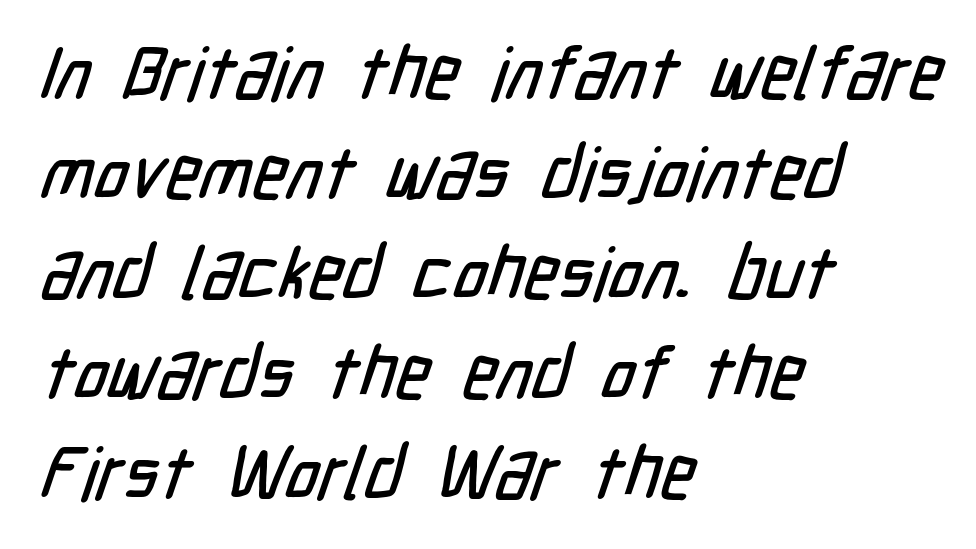
Words appear dense and cohesive because spacing is normal. If you measured baseline to baseline, you'd find a middling distance. Descender tails drop into unmarked territory. A typesetter would call this proportional, since set widths differ per character.
